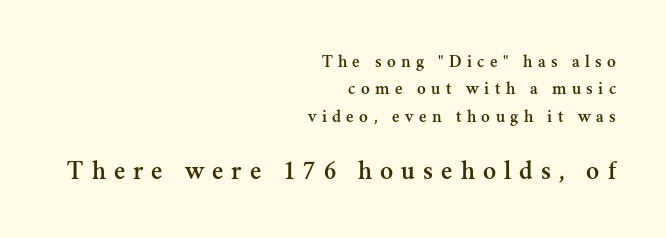
A flush-right, rag-left setting is used for this passage. This block has exactly the height ordinary leading produces. Rule under the text: the space is simply empty. A typesetter would mark this as roman, not italic.
